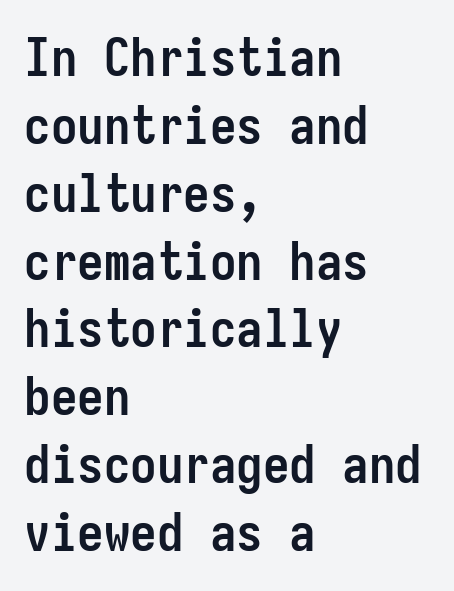
Q: Is the text bold? A: Yes.
Q: Is the text italic (slanted)? A: No, it is upright.
Q: Is the typeface a serif or a sans-serif typeface? A: Sans-serif.
Q: Is the text underlined? A: No.
Q: How is the paragraph aligned? A: Left-aligned.
Q: Is the spacing between letters normal or unusually wide? A: Normal.
Q: Is the spacing between lines tight, normal or loose? A: Normal.
Q: Width (condensed, normal, or wide)? A: Condensed.
Q: Stroke contrast? A: Low.
Q: x-height? A: Medium.
Q: Monospaced? A: Yes.
